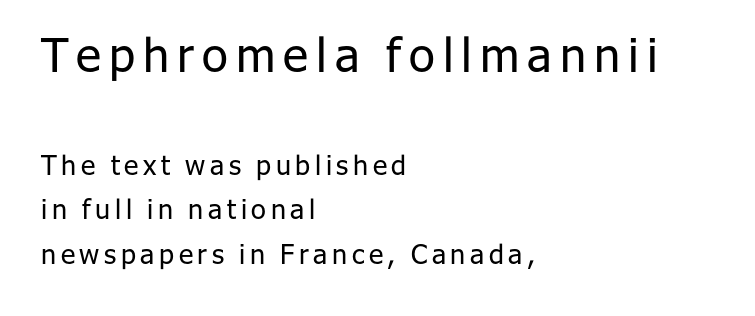
The image shows 47 px regular-weight sans-serif type, upright; set left-aligned, normal line spacing (1.66x), not underlined; the first (top) block is 1.74x larger; low stroke contrast and a medium x-height.
